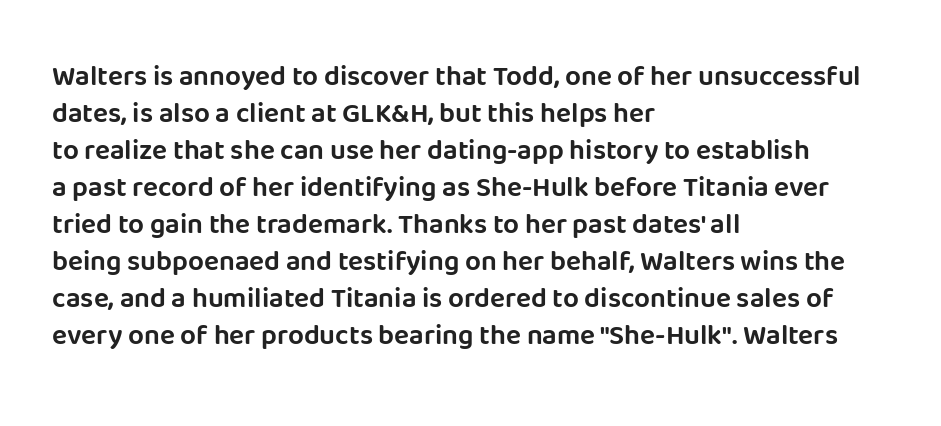
The image shows 28 px sans-serif type, upright; set left-aligned, normal line spacing (1.32x), normal letter spacing, not underlined; low stroke contrast and a large x-height.
